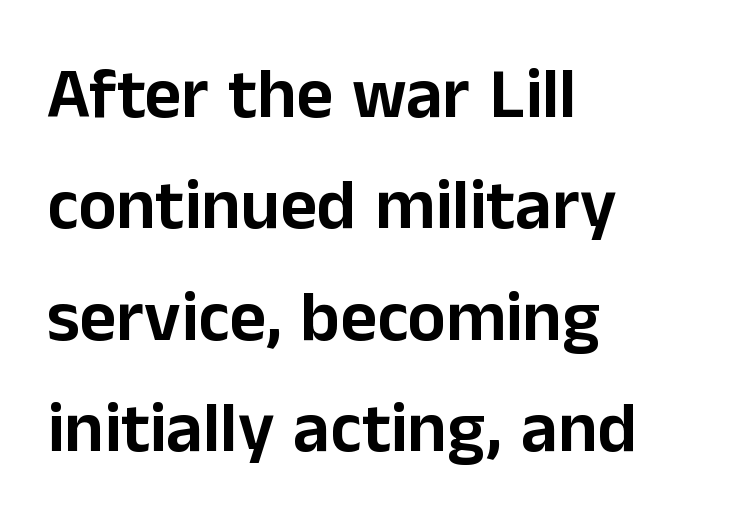
{"serif": "no", "italic": "no", "width": "normal", "stroke_contrast": "low", "x_height": "medium", "monospaced": "no", "underline": "no", "align": "left", "line_spacing": "normal", "line_spacing_ratio": 1.57, "letter_spacing": "normal", "letter_spacing_em": 0.0, "glyph_px": 71}
